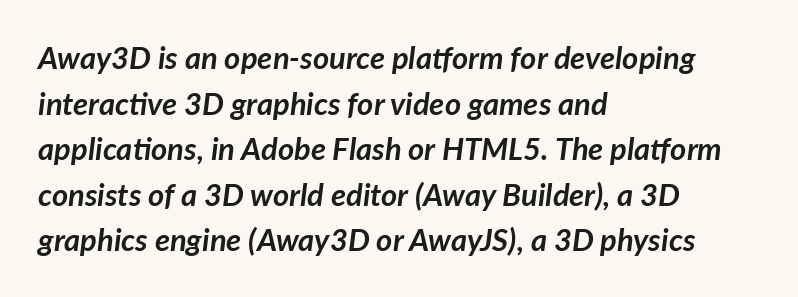
The image shows 31 px semibold type, italic (leaning right); set left-aligned, normal line spacing (1.47x), normal letter spacing, not underlined; low stroke contrast and a medium x-height.
